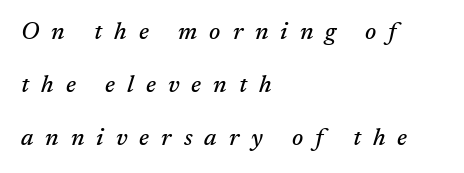
Q: Is the text italic (slanted)? A: Yes, it leans right by about 17 degrees.
Q: Is the text underlined? A: No.
Q: How is the paragraph aligned? A: Left-aligned.
Q: Is the spacing between letters normal or unusually wide? A: Unusually wide.
Q: Is the spacing between lines tight, normal or loose? A: Loose.
